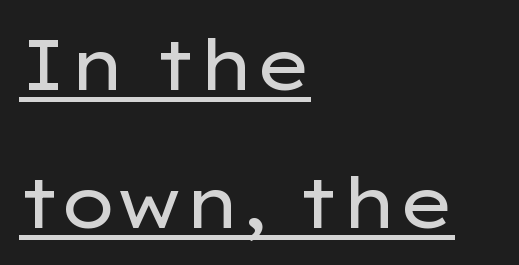
{"serif": "no", "italic": "no", "bold": "no", "weight": "regular", "width": "wide", "stroke_contrast": "low", "x_height": "medium", "monospaced": "no", "underline": "yes", "align": "left", "line_spacing": "loose", "line_spacing_ratio": 1.94, "letter_spacing": "normal", "letter_spacing_em": 0.0, "glyph_px": 71}
